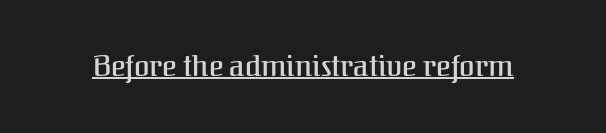
Q: Is the text italic (slanted)? A: No, it is upright.
Q: Is the typeface a serif or a sans-serif typeface? A: Serif.
Q: Is the text underlined? A: Yes.
Q: Is the spacing between letters normal or unusually wide? A: Normal.
Q: Width (condensed, normal, or wide)? A: Normal.
Q: Stroke contrast? A: Medium.
Q: x-height? A: Medium.
Q: Monospaced? A: No.
